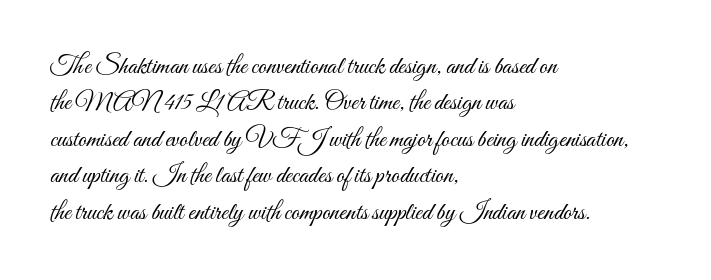
Short and long lines alike share a common starting point at left. The typeface has the unassuming heft of standard copy or less. Is the letter spacing exaggerated? No — it looks like the ordinary default. Has an underline been added? It has not.
